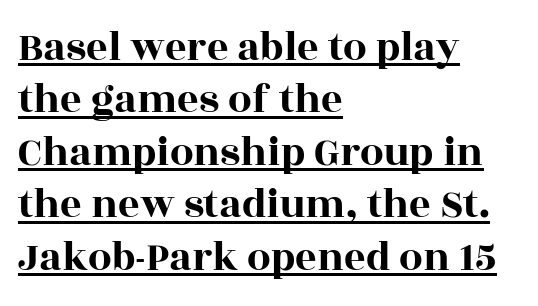
{"serif": "yes", "italic": "no", "width": "wide", "x_height": "large", "monospaced": "no", "underline": "yes", "align": "left", "line_spacing": "normal", "line_spacing_ratio": 1.25, "letter_spacing": "normal", "letter_spacing_em": 0.0, "glyph_px": 42}
